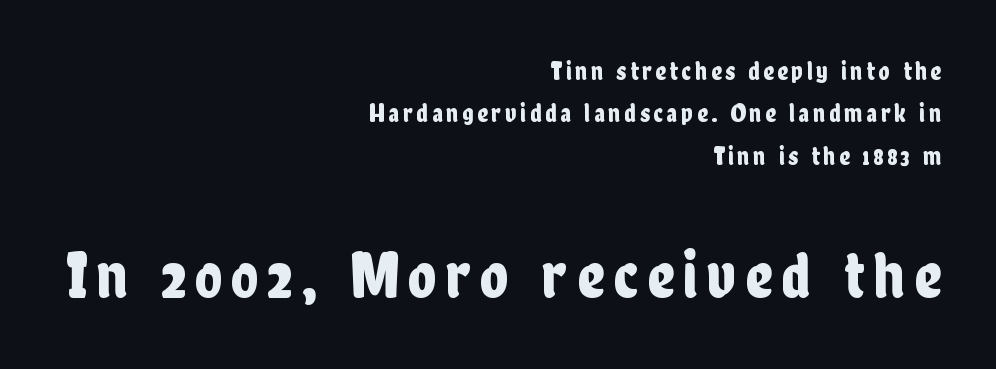
{"serif": "no", "italic": "no", "width": "condensed", "stroke_contrast": "low", "x_height": "medium", "monospaced": "no", "underline": "no", "align": "right", "line_spacing": "normal", "line_spacing_ratio": 1.63, "larger_block": "second", "size_ratio": 2.54, "glyph_px": 66}
